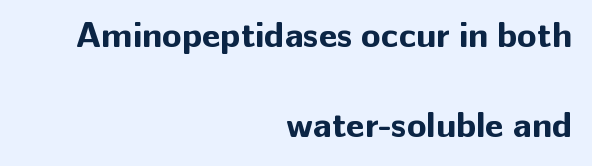
The image shows 36 px bold sans-serif type, upright; set right-aligned, loose line spacing (2.49x), normal letter spacing, not underlined; low stroke contrast and a medium x-height.
